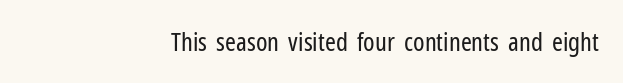
The image shows 26 px text type, upright; set right-aligned, normal letter spacing, not underlined.
